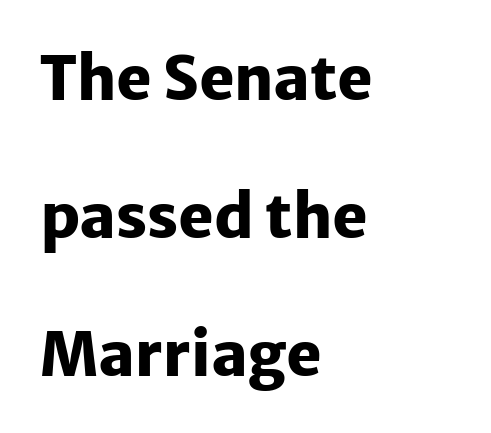
The image shows 60 px heavy sans-serif type, upright; set left-aligned, loose line spacing (2.3x), normal letter spacing, not underlined; low stroke contrast and a medium x-height.
